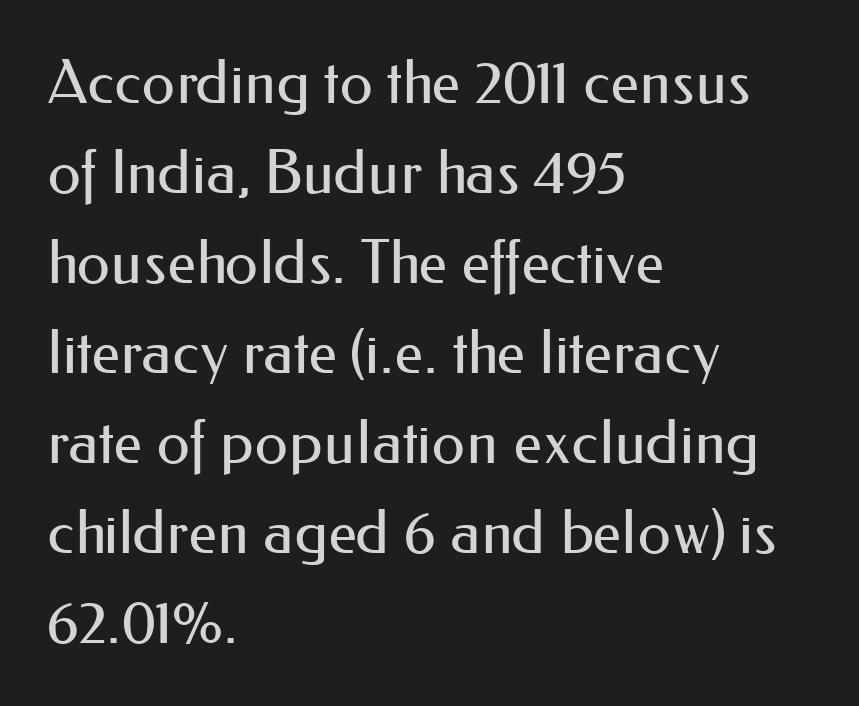
Is this a heavy cut? Hardly; it is regular or lighter. The lines in this sample share a left origin and differ only in where they stop. Short note: letters normally spaced. The space beneath each line is pristine and unruled. The typeface chosen for these lines omits serifs.
